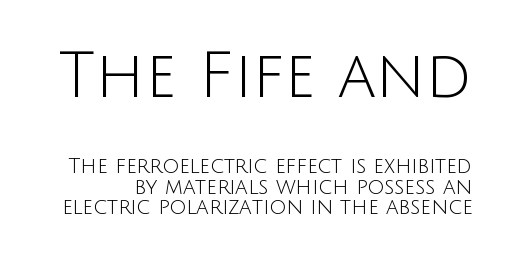
The image shows 63 px light sans-serif type, upright; set tight line spacing (0.98x), normal letter spacing, not underlined; the first (top) block is 3.0x larger; low stroke contrast and a large x-height.
